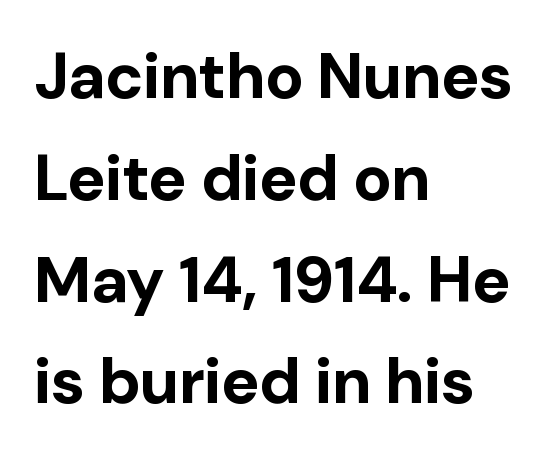
A student would call this left alignment; a typographer would say flush left, rag right. Successive baselines arrive at the customary interval. These lines carry a lot of weight — the face is fully bold. Is this a sans? Yes — the strokes have no serifs.
